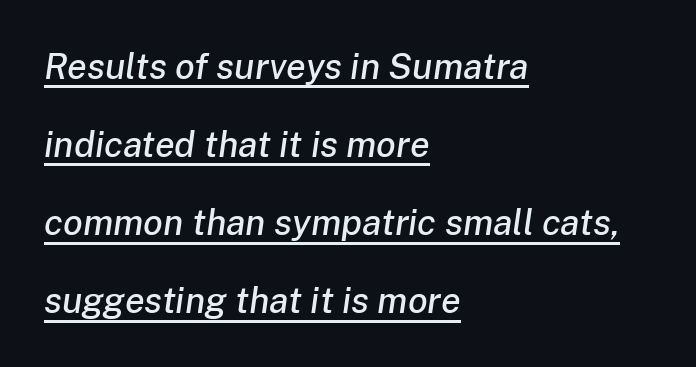
{"italic": "yes", "lean": "right", "slant_degrees": 8, "width": "normal", "stroke_contrast": "low", "x_height": "medium", "monospaced": "no", "underline": "yes", "align": "left", "line_spacing": "loose", "line_spacing_ratio": 2.17, "letter_spacing": "normal", "letter_spacing_em": 0.0, "glyph_px": 36}
